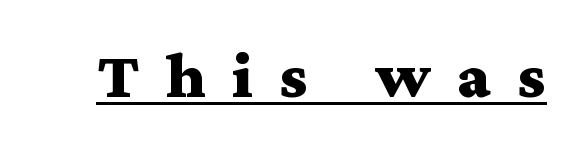
{"serif": "yes", "italic": "no", "bold": "yes", "weight": "bold", "width": "wide", "stroke_contrast": "medium", "x_height": "medium", "monospaced": "no", "underline": "yes", "letter_spacing": "wide", "letter_spacing_em": 0.41, "glyph_px": 66}
